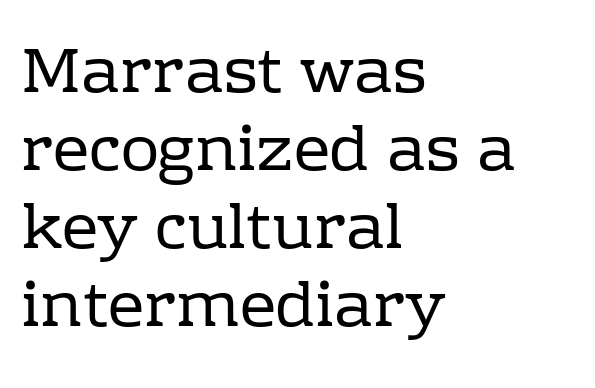
Each row of text sits above clean, open space. This sample has the flowing, uneven cadence of proportional lettering. On a weight scale, this lands at 450 or below. Line beginnings align vertically; line endings do not. Vertical strokes here are truly vertical.
